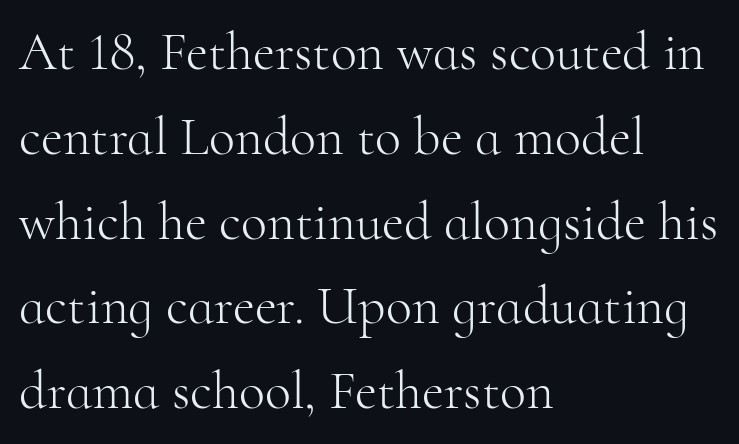
A typesetter would label this face a serif. Each stroke keeps to a modest, everyday thickness or less. The space beneath each line is pristine and unruled. Posture: straight, roman, zero tilt. Normally led — the rows are evenly, conventionally spaced. Default kerning and tracking; the words read as compact shapes.
